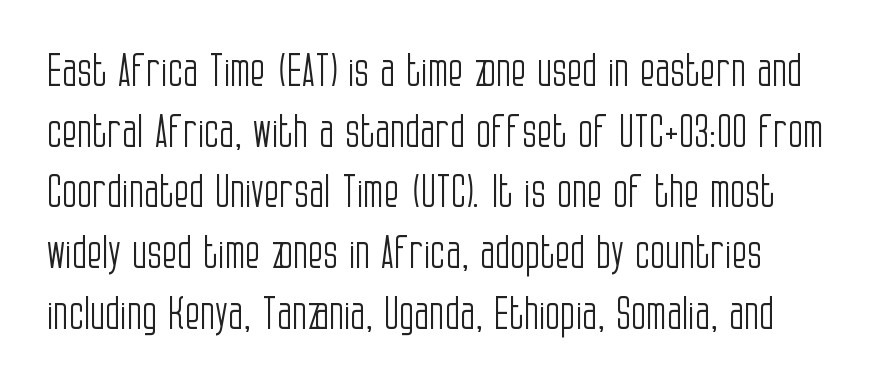
Q: Is the text bold? A: No.
Q: Is the text italic (slanted)? A: No, it is upright.
Q: Is the typeface a serif or a sans-serif typeface? A: Sans-serif.
Q: Is the text underlined? A: No.
Q: Is the spacing between letters normal or unusually wide? A: Normal.
Q: Is the spacing between lines tight, normal or loose? A: Normal.
Q: Width (condensed, normal, or wide)? A: Condensed.
Q: Stroke contrast? A: Low.
Q: x-height? A: Large.
Q: Monospaced? A: No.
